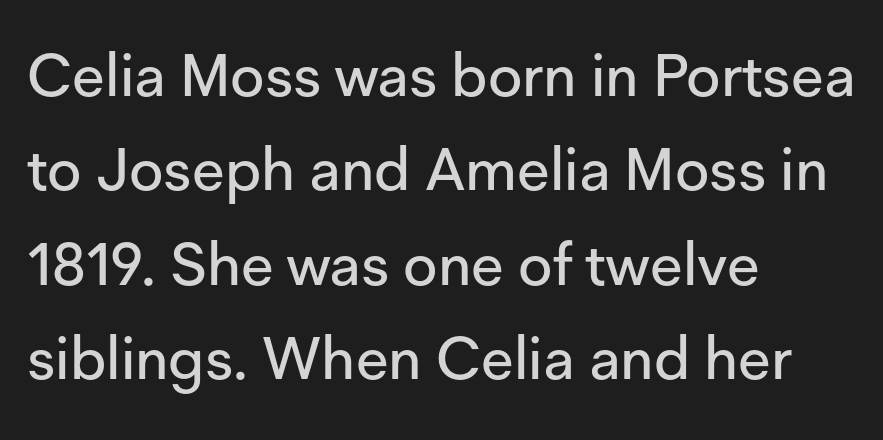
The image shows 59 px sans-serif type, upright; set left-aligned, normal line spacing (1.6x), normal letter spacing, not underlined; low stroke contrast and a medium x-height.
